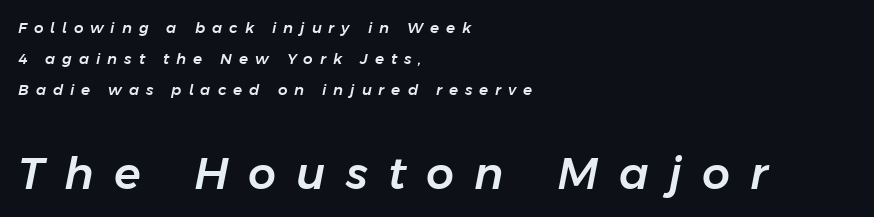
Q: Is the text italic (slanted)? A: Yes, it leans right by about 11 degrees.
Q: Is the text underlined? A: No.
Q: How is the paragraph aligned? A: Left-aligned.
Q: Is the spacing between letters normal or unusually wide? A: Unusually wide.
Q: Is the spacing between lines tight, normal or loose? A: Loose.
Q: Which block of text is set in a larger size, the first (top) or the second (bottom)? A: The second (bottom) one.
Q: Width (condensed, normal, or wide)? A: Normal.
Q: Stroke contrast? A: Low.
Q: x-height? A: Medium.
Q: Monospaced? A: No.
